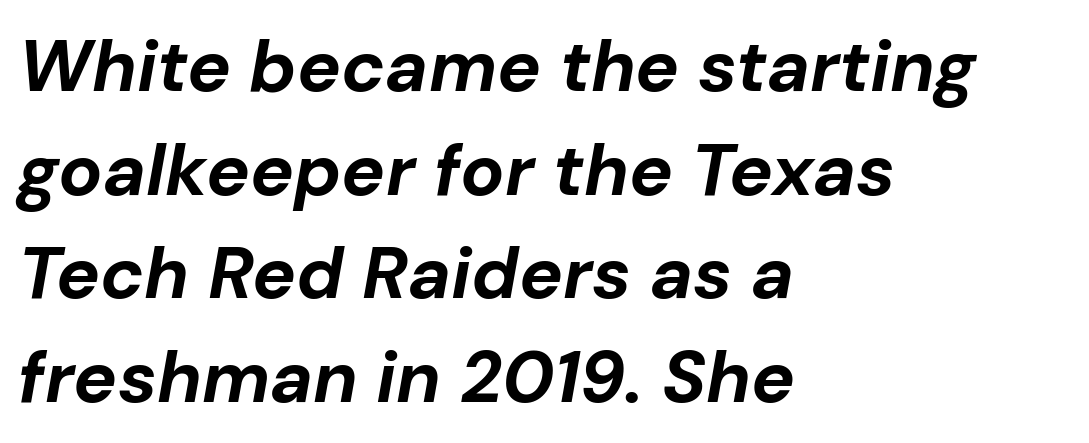
{"italic": "yes", "lean": "right", "slant_degrees": 10, "bold": "yes", "weight": "bold", "width": "normal", "stroke_contrast": "low", "x_height": "medium", "monospaced": "no", "underline": "no", "align": "left", "line_spacing": "normal", "line_spacing_ratio": 1.42, "letter_spacing": "normal", "letter_spacing_em": 0.0, "glyph_px": 73}
